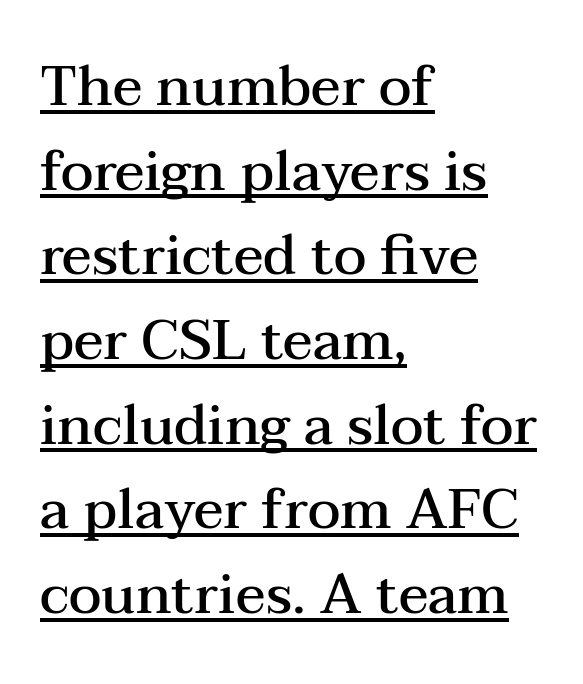
Each letter keeps its own natural width here, so spacing adapts to shape. The rendering uses the underline text-decoration. The rendering uses a semibold face; strokes are thickened but not to full bold. No italicization has been applied; the sample stays upright.
